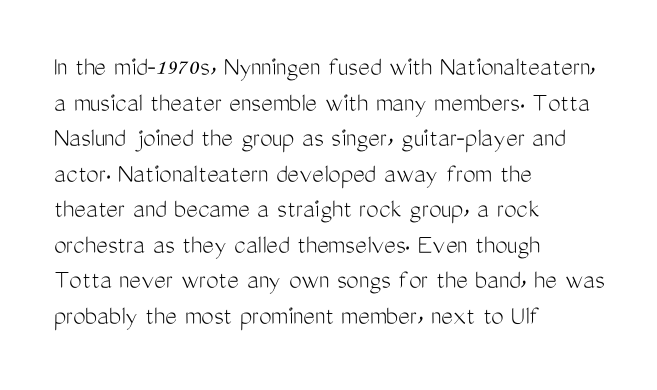
Q: Is the text bold? A: No.
Q: Is the text italic (slanted)? A: No, it is upright.
Q: Is the typeface a serif or a sans-serif typeface? A: Sans-serif.
Q: Is the text underlined? A: No.
Q: How is the paragraph aligned? A: Left-aligned.
Q: Is the spacing between letters normal or unusually wide? A: Normal.
Q: Is the spacing between lines tight, normal or loose? A: Normal.
Q: Width (condensed, normal, or wide)? A: Condensed.
Q: Stroke contrast? A: Medium.
Q: x-height? A: Medium.
Q: Monospaced? A: No.
